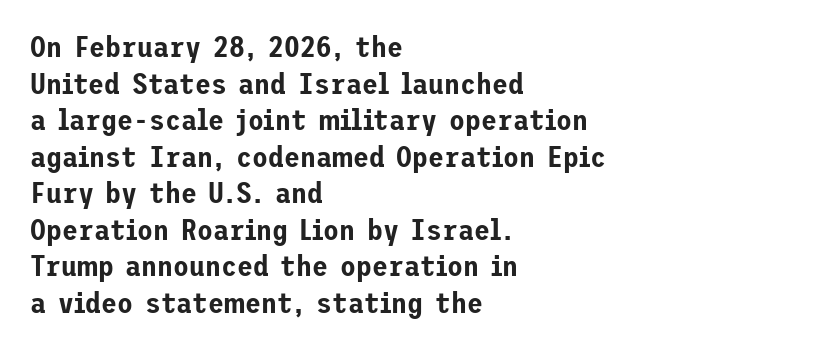
Leftover space on each line is placed entirely after the last word. Ascenders rise straight up at ninety degrees. The vertical gap from one line to the next is medium. Look at the bottom of the vertical strokes: they stop flat, with no serifs. Nothing unusual about the tracking: characters are spaced as the font intends.
